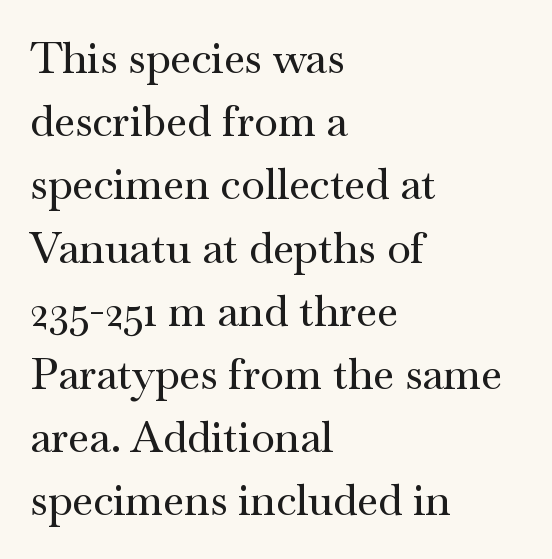
Classification — serif. Honestly, the letter spacing is just normal — you wouldn't notice it. The lines are quadded left. Notice how the stems are strictly vertical — no italics here.
